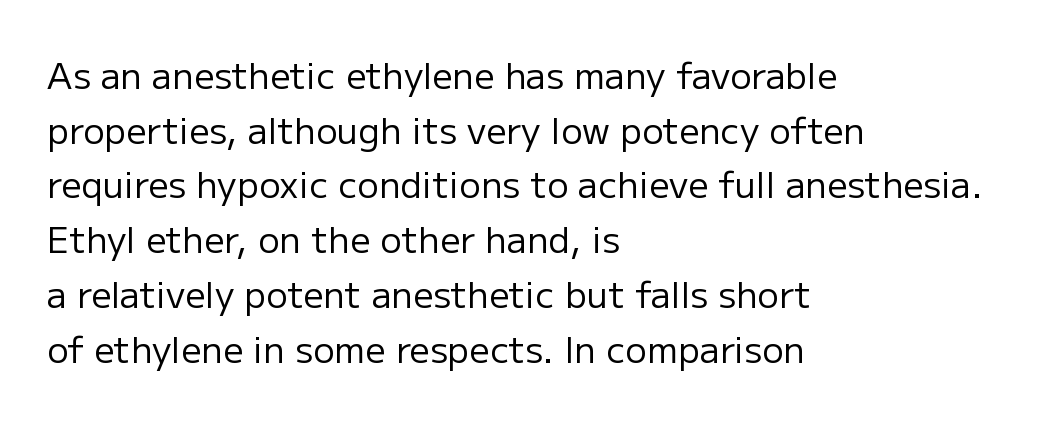
Q: Is the text bold? A: No.
Q: Is the text italic (slanted)? A: No, it is upright.
Q: Is the typeface a serif or a sans-serif typeface? A: Sans-serif.
Q: Is the text underlined? A: No.
Q: How is the paragraph aligned? A: Left-aligned.
Q: Is the spacing between letters normal or unusually wide? A: Normal.
Q: Is the spacing between lines tight, normal or loose? A: Normal.
Q: Width (condensed, normal, or wide)? A: Normal.
Q: Stroke contrast? A: Low.
Q: x-height? A: Medium.
Q: Monospaced? A: No.
